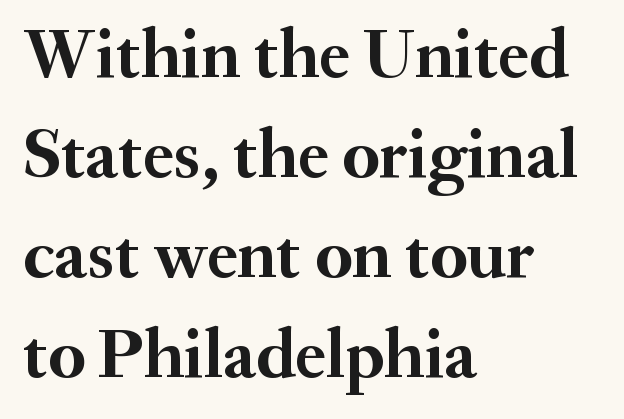
Q: Is the text bold? A: Yes.
Q: Is the text italic (slanted)? A: No, it is upright.
Q: Is the typeface a serif or a sans-serif typeface? A: Serif.
Q: Is the text underlined? A: No.
Q: How is the paragraph aligned? A: Left-aligned.
Q: Is the spacing between letters normal or unusually wide? A: Normal.
Q: Is the spacing between lines tight, normal or loose? A: Normal.
Q: Width (condensed, normal, or wide)? A: Normal.
Q: Stroke contrast? A: Medium.
Q: x-height? A: Small.
Q: Monospaced? A: No.
